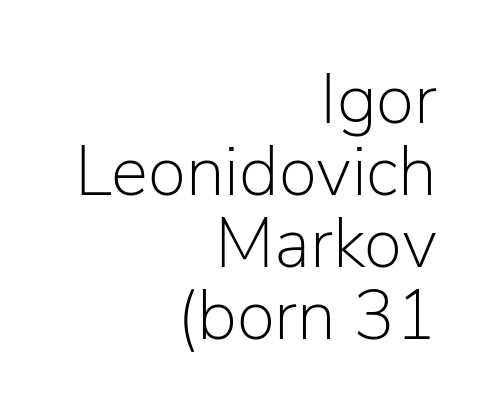
{"serif": "no", "italic": "no", "bold": "no", "weight": "light", "width": "normal", "stroke_contrast": "low", "x_height": "medium", "monospaced": "no", "underline": "no", "align": "right", "line_spacing": "tight", "line_spacing_ratio": 1.03, "letter_spacing": "normal", "letter_spacing_em": 0.0, "glyph_px": 70}
